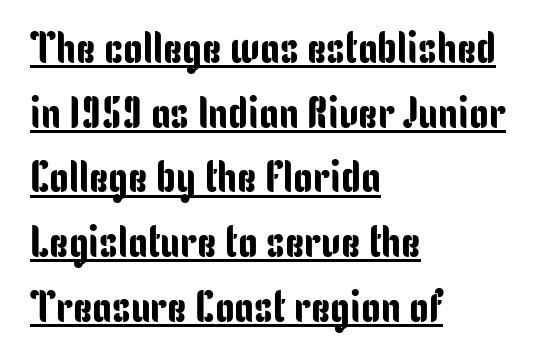
The image shows 44 px condensed sans-serif type, upright; set left-aligned, normal line spacing (1.47x), normal letter spacing, underlined; low stroke contrast and a medium x-height.
